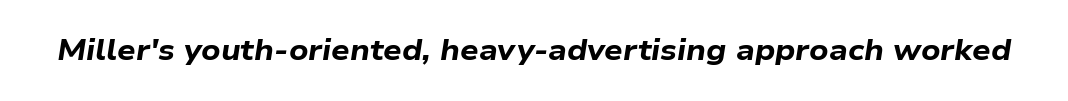
{"italic": "yes", "lean": "right", "slant_degrees": 9, "bold": "yes", "weight": "bold", "width": "wide", "stroke_contrast": "low", "x_height": "medium", "monospaced": "no", "underline": "no", "letter_spacing": "normal", "letter_spacing_em": 0.0, "glyph_px": 29}
